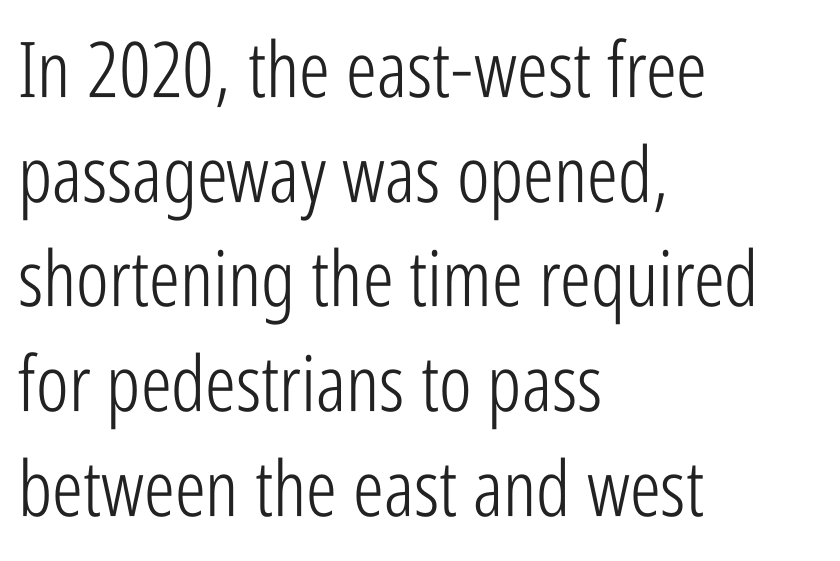
Q: Is the text bold? A: No.
Q: Is the text italic (slanted)? A: No, it is upright.
Q: Is the typeface a serif or a sans-serif typeface? A: Sans-serif.
Q: Is the text underlined? A: No.
Q: How is the paragraph aligned? A: Left-aligned.
Q: Is the spacing between letters normal or unusually wide? A: Normal.
Q: Is the spacing between lines tight, normal or loose? A: Normal.
Q: Width (condensed, normal, or wide)? A: Condensed.
Q: Stroke contrast? A: Low.
Q: x-height? A: Medium.
Q: Monospaced? A: No.
